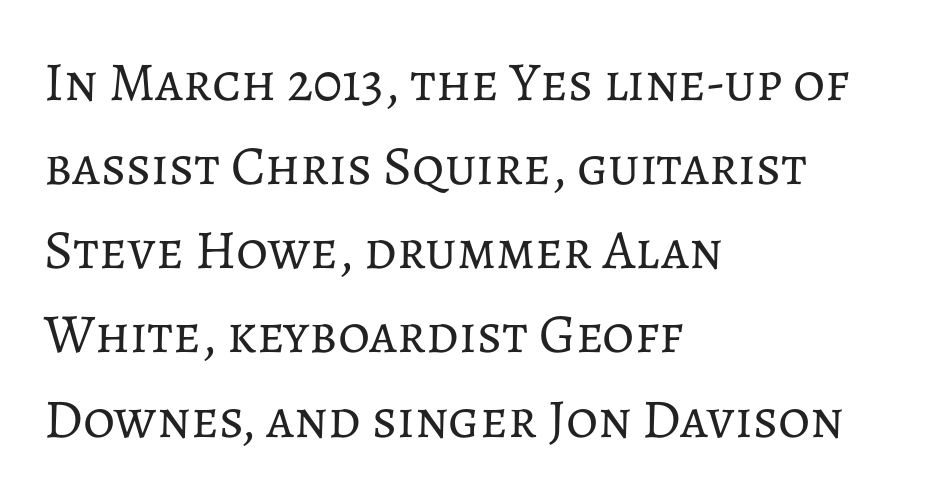
{"italic": "no", "bold": "no", "weight": "regular", "width": "normal", "stroke_contrast": "low", "x_height": "medium", "monospaced": "no", "underline": "no", "align": "left", "line_spacing": "normal", "line_spacing_ratio": 1.53, "letter_spacing": "normal", "letter_spacing_em": 0.0, "glyph_px": 55}
